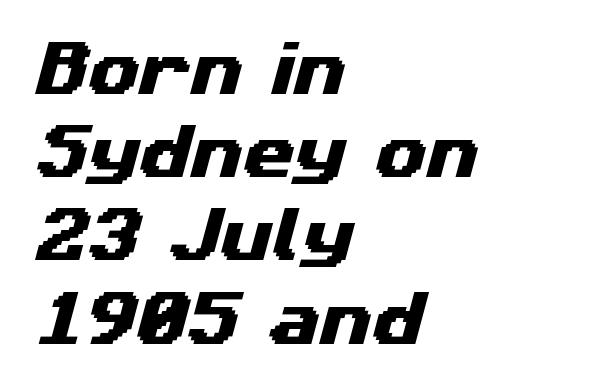
{"serif": "no", "width": "wide", "stroke_contrast": "medium", "x_height": "medium", "monospaced": "no", "underline": "no", "align": "left", "line_spacing": "normal", "line_spacing_ratio": 1.41, "letter_spacing": "normal", "letter_spacing_em": 0.0, "glyph_px": 59}
